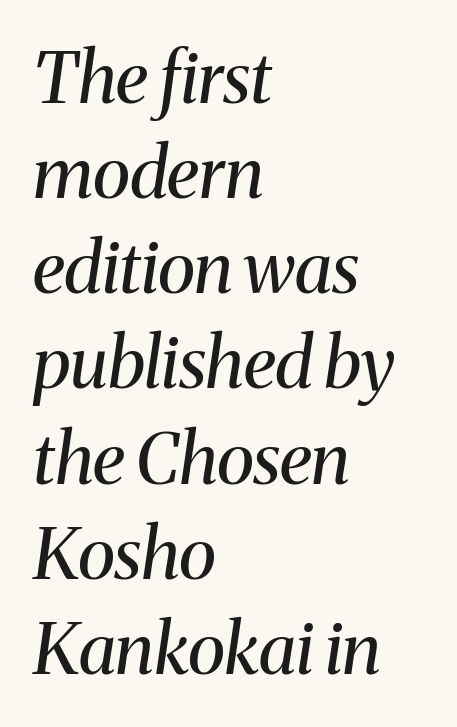
This reads as an unemphasized weight, regular at the heaviest. Line spacing here is normal. Does the lettering tilt? It does — this is italic. Unmarked baselines from the first word to the last. Words appear dense and cohesive because spacing is normal. These lines stack with their left ends in a neat column.
